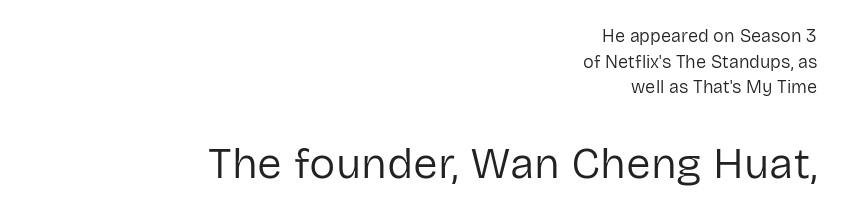
{"serif": "no", "italic": "no", "bold": "no", "weight": "regular", "width": "normal", "stroke_contrast": "low", "x_height": "medium", "monospaced": "no", "underline": "no", "align": "right", "line_spacing": "normal", "line_spacing_ratio": 1.43, "letter_spacing": "normal", "letter_spacing_em": 0.0, "larger_block": "second", "size_ratio": 2.44, "glyph_px": 44}
